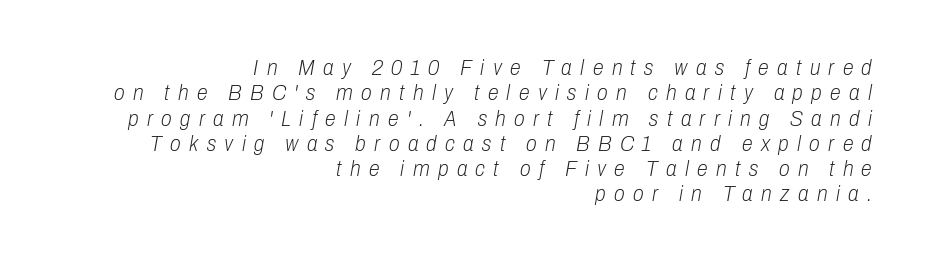
{"italic": "yes", "lean": "right", "slant_degrees": 10, "bold": "no", "underline": "no", "align": "right", "line_spacing": "tight", "line_spacing_ratio": 1.15, "letter_spacing": "wide", "letter_spacing_em": 0.38, "glyph_px": 22}
